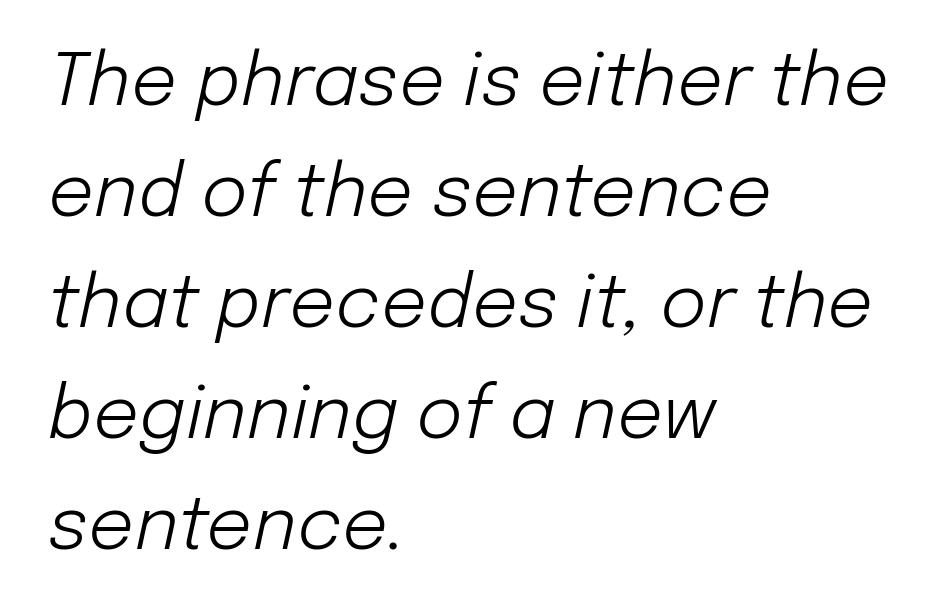
Q: Is the text bold? A: No.
Q: Is the text italic (slanted)? A: Yes, it leans right by about 12 degrees.
Q: Is the text underlined? A: No.
Q: How is the paragraph aligned? A: Left-aligned.
Q: Is the spacing between letters normal or unusually wide? A: Normal.
Q: Is the spacing between lines tight, normal or loose? A: Normal.
Q: Width (condensed, normal, or wide)? A: Normal.
Q: Stroke contrast? A: Low.
Q: x-height? A: Medium.
Q: Monospaced? A: No.
